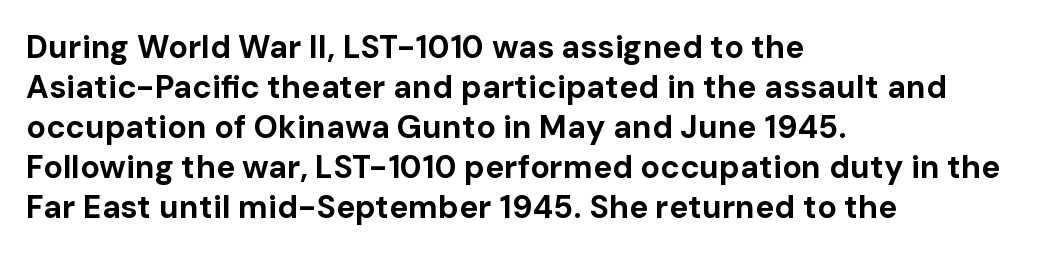
{"serif": "no", "italic": "no", "bold": "yes", "weight": "bold", "width": "normal", "stroke_contrast": "low", "x_height": "medium", "monospaced": "no", "underline": "no", "align": "left", "line_spacing": "normal", "line_spacing_ratio": 1.25, "letter_spacing": "normal", "letter_spacing_em": 0.0, "glyph_px": 32}
